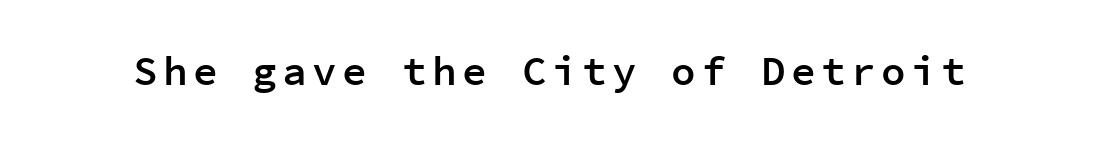
{"serif": "no", "italic": "no", "bold": "semi", "weight": "semibold", "width": "normal", "stroke_contrast": "low", "x_height": "medium", "monospaced": "yes", "underline": "no", "glyph_px": 41}
